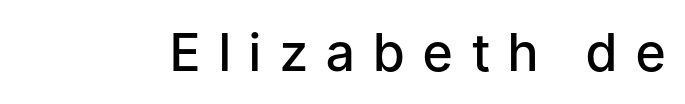
Q: Is the text bold? A: Semi-bold.
Q: Is the text italic (slanted)? A: No, it is upright.
Q: Is the typeface a serif or a sans-serif typeface? A: Sans-serif.
Q: Is the text underlined? A: No.
Q: Is the spacing between letters normal or unusually wide? A: Unusually wide.
Q: Width (condensed, normal, or wide)? A: Normal.
Q: Stroke contrast? A: Low.
Q: x-height? A: Medium.
Q: Monospaced? A: No.
